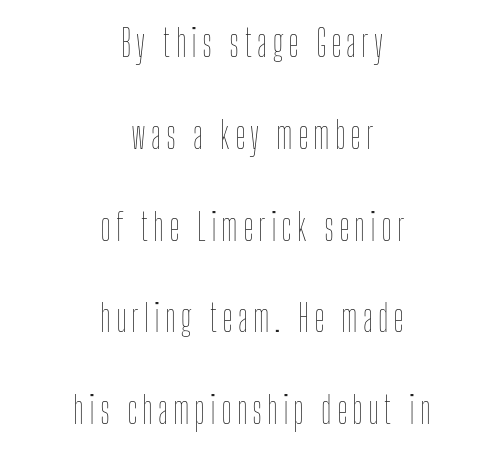
Q: Is the text bold? A: No.
Q: Is the text italic (slanted)? A: No, it is upright.
Q: Is the text underlined? A: No.
Q: How is the paragraph aligned? A: Centered.
Q: Is the spacing between lines tight, normal or loose? A: Loose.
Q: Width (condensed, normal, or wide)? A: Condensed.
Q: Stroke contrast? A: Low.
Q: x-height? A: Medium.
Q: Monospaced? A: No.
